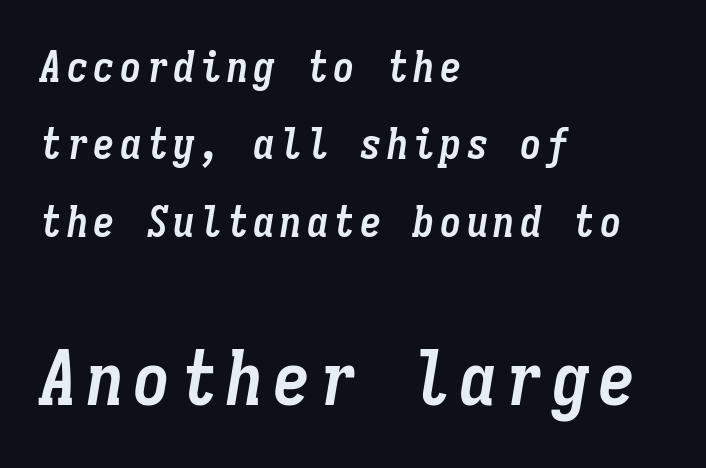
Heavy-handed strokes throughout: this text is bold. This layout puts the modest block above and the oversized block below. Glance below the letters and you will spot only blank space. Teacher's note: observe the even left margin — that is flush-left alignment.
